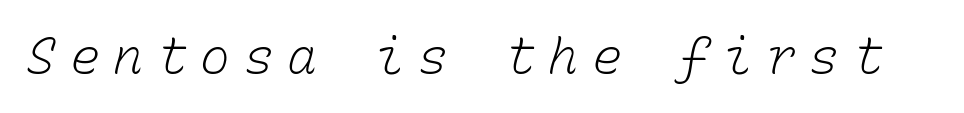
{"bold": "no", "weight": "light", "width": "normal", "stroke_contrast": "low", "x_height": "medium", "monospaced": "yes", "underline": "no", "letter_spacing": "wide", "letter_spacing_em": 0.27, "glyph_px": 50}
